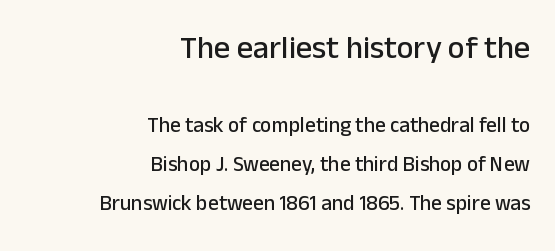
Right-aligned paragraph, ragged on the left. Compared with typical body copy, the letter spacing here is the same. Is this a fixed-width face? No — the glyphs have proportional, varying widths. Nope, no serifs anywhere on these letters. If you drew a line through each stem, it would be perfectly vertical.
